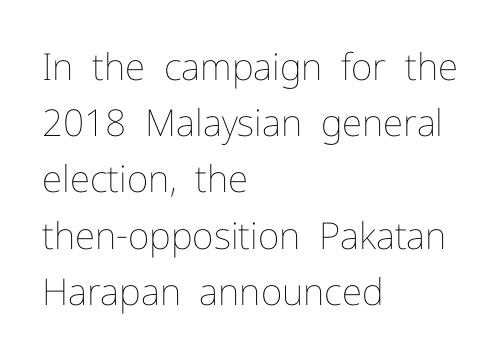
The image shows 37 px thin type, upright; set left-aligned, normal line spacing (1.52x), normal letter spacing, not underlined; low stroke contrast and a medium x-height.
